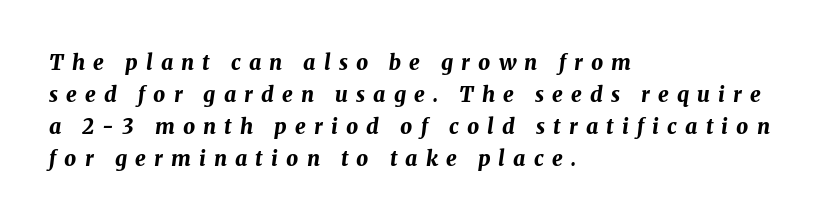
Q: Is the text bold? A: Yes.
Q: Is the text italic (slanted)? A: Yes, it leans right by about 8 degrees.
Q: Is the text underlined? A: No.
Q: How is the paragraph aligned? A: Left-aligned.
Q: Is the spacing between letters normal or unusually wide? A: Unusually wide.
Q: Is the spacing between lines tight, normal or loose? A: Normal.
